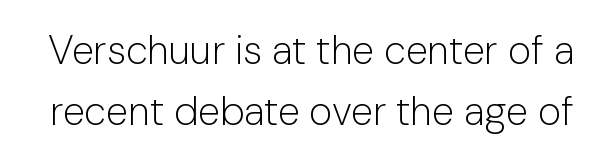
A typesetter would mark this as roman, not italic. Compared with typical paragraphs, the rows here are spaced about the same. Rule under the text: the space is simply empty. Unbolded letterforms with no extra heft.
